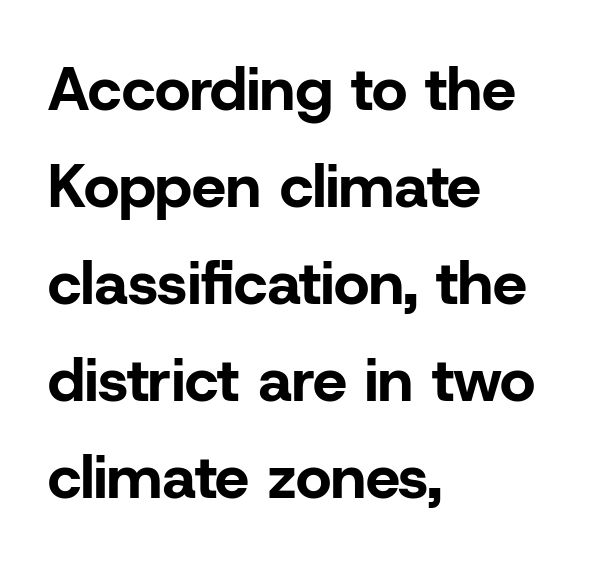
This sample has the flowing, uneven cadence of proportional lettering. Has an underline been added? It has not. Stroke terminals: plain, sans-serif. Inter-character spacing is left at the font's built-in metrics.
